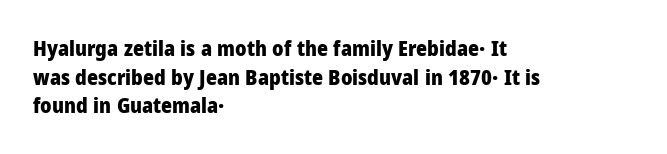
{"italic": "no", "bold": "yes", "underline": "no", "align": "left", "line_spacing": "normal", "line_spacing_ratio": 1.36, "letter_spacing": "normal", "letter_spacing_em": 0.0, "glyph_px": 21}
